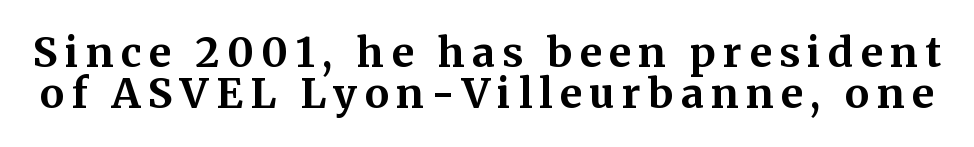
{"serif": "yes", "italic": "no", "bold": "yes", "weight": "bold", "width": "normal", "stroke_contrast": "medium", "x_height": "medium", "monospaced": "no", "underline": "no", "line_spacing": "tight", "line_spacing_ratio": 1.01, "glyph_px": 41}
